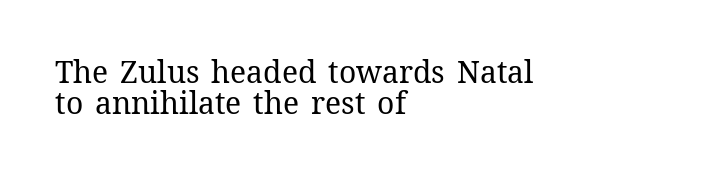
Q: Is the text bold? A: No.
Q: Is the text italic (slanted)? A: No, it is upright.
Q: Is the text underlined? A: No.
Q: How is the paragraph aligned? A: Left-aligned.
Q: Is the spacing between letters normal or unusually wide? A: Normal.
Q: Is the spacing between lines tight, normal or loose? A: Tight.
Q: Width (condensed, normal, or wide)? A: Normal.
Q: Stroke contrast? A: Medium.
Q: x-height? A: Medium.
Q: Monospaced? A: No.
